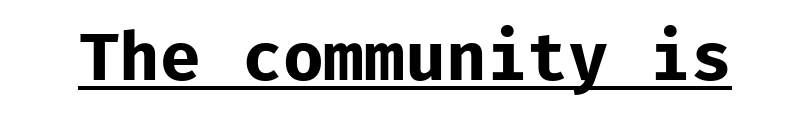
{"serif": "no", "italic": "no", "bold": "yes", "weight": "bold", "width": "normal", "stroke_contrast": "low", "x_height": "medium", "monospaced": "yes", "underline": "yes", "letter_spacing": "normal", "letter_spacing_em": 0.0, "glyph_px": 68}
